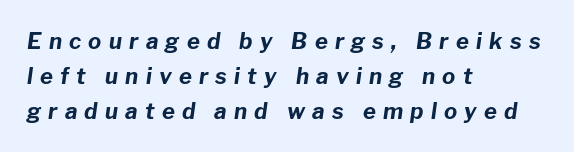
Characters are canted at an angle relative to the baseline's perpendicular. Loose tracking; the words dissolve into strings of separated letters. Every row of glyphs begins at an identical x-position on the left. Interline gaps are of average width in this sample. You'd pick this weight for a headline — it's a proper bold. Words float on clear page, feet unadorned.
